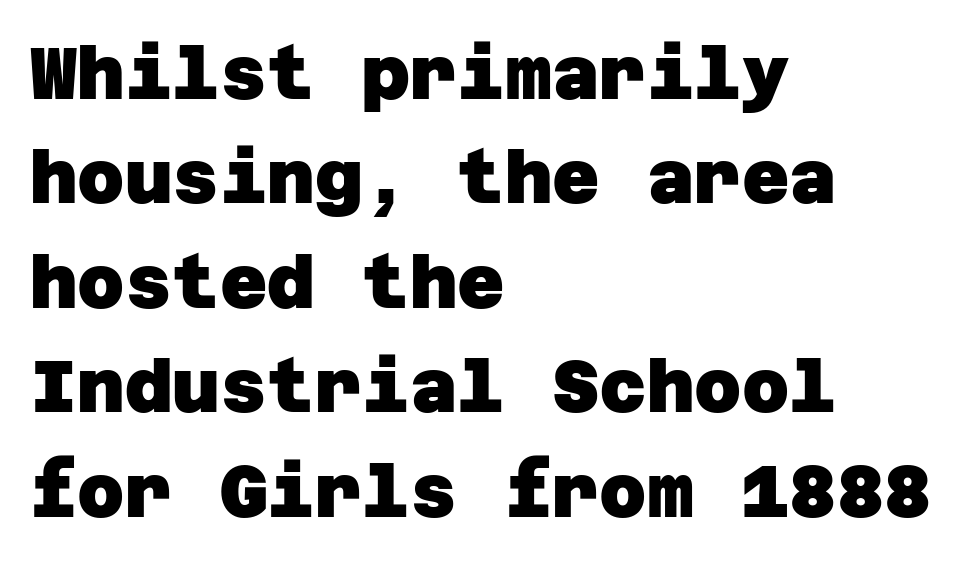
Q: Is the text bold? A: Yes.
Q: Is the typeface a serif or a sans-serif typeface? A: Sans-serif.
Q: Is the text underlined? A: No.
Q: How is the paragraph aligned? A: Left-aligned.
Q: Is the spacing between letters normal or unusually wide? A: Normal.
Q: Is the spacing between lines tight, normal or loose? A: Normal.
Q: Width (condensed, normal, or wide)? A: Normal.
Q: Stroke contrast? A: Low.
Q: x-height? A: Large.
